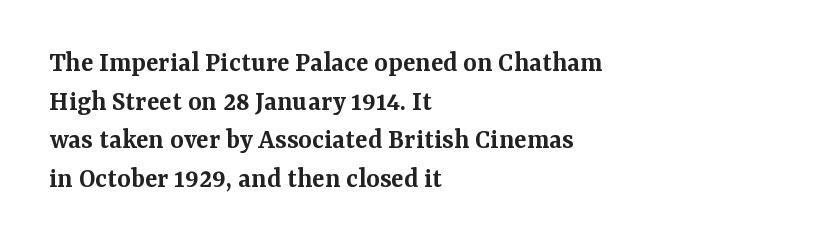
Weight: semibold (demi). Leading: standard. These lines keep a tight, regular rhythm from letter to letter. Note the varied advance widths — an 'i' is clearly narrower than an 'm'. All the whitespace from short lines collects on the right. A typesetter would mark this as roman, not italic.
